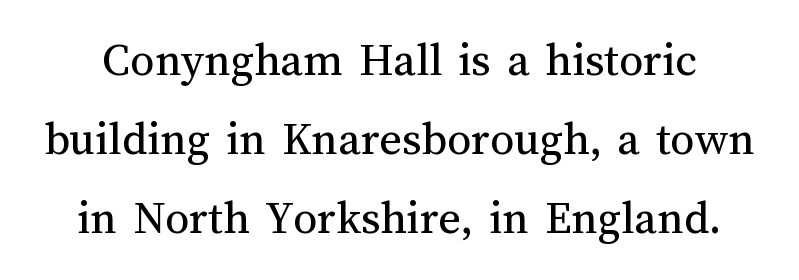
Q: Is the text bold? A: No.
Q: Is the text italic (slanted)? A: No, it is upright.
Q: Is the text underlined? A: No.
Q: Is the spacing between letters normal or unusually wide? A: Normal.
Q: Is the spacing between lines tight, normal or loose? A: Normal.
Q: Width (condensed, normal, or wide)? A: Normal.
Q: Stroke contrast? A: Medium.
Q: x-height? A: Medium.
Q: Monospaced? A: No.
